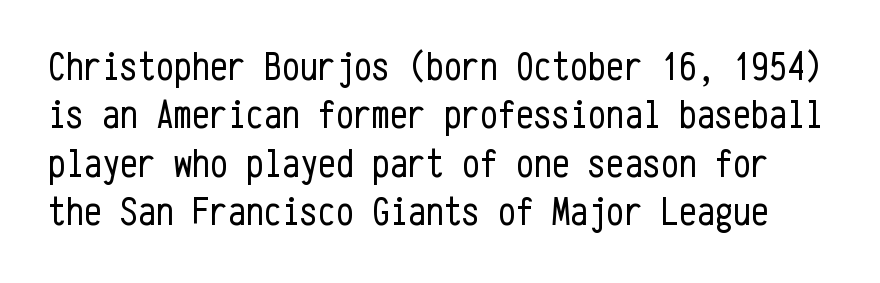
{"serif": "no", "italic": "no", "bold": "no", "weight": "regular", "width": "condensed", "stroke_contrast": "low", "x_height": "medium", "monospaced": "yes", "underline": "no", "line_spacing_ratio": 1.21, "letter_spacing": "normal", "letter_spacing_em": 0.0, "glyph_px": 40}
